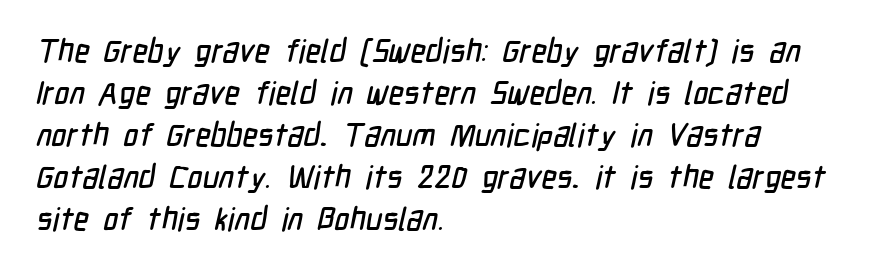
Spacing verdict: proportional, widths tailored to each character. The glyphs in this specimen are sans serif. Horizontally, the lines are justified to the leading edge only. Line spacing here is normal. Default kerning and tracking; the words read as compact shapes.
